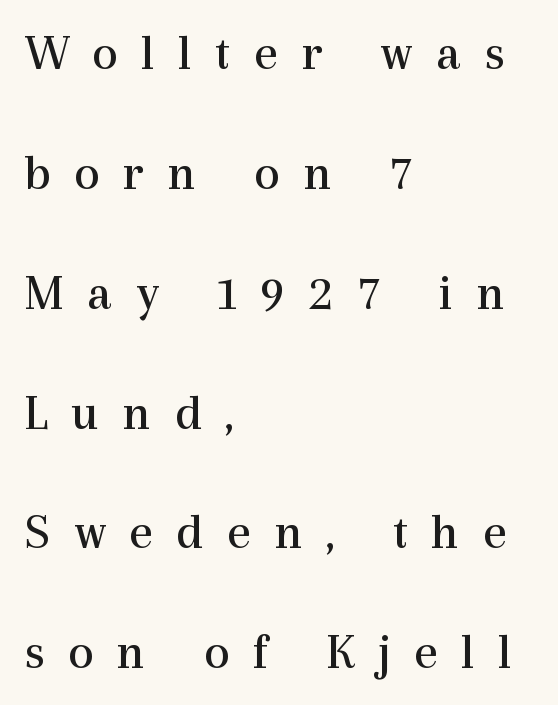
Q: Is the text bold? A: No.
Q: Is the text italic (slanted)? A: No, it is upright.
Q: Is the typeface a serif or a sans-serif typeface? A: Serif.
Q: Is the text underlined? A: No.
Q: How is the paragraph aligned? A: Left-aligned.
Q: Is the spacing between letters normal or unusually wide? A: Unusually wide.
Q: Is the spacing between lines tight, normal or loose? A: Loose.
Q: Width (condensed, normal, or wide)? A: Normal.
Q: x-height? A: Medium.
Q: Monospaced? A: No.
